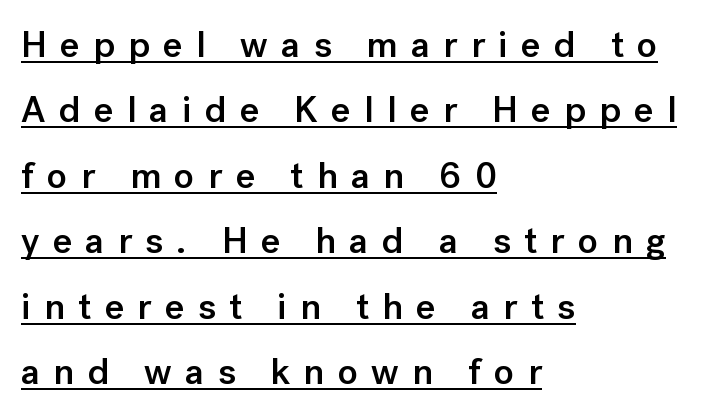
Q: Is the text bold? A: Semi-bold.
Q: Is the text italic (slanted)? A: No, it is upright.
Q: Is the typeface a serif or a sans-serif typeface? A: Sans-serif.
Q: Is the text underlined? A: Yes.
Q: How is the paragraph aligned? A: Left-aligned.
Q: Is the spacing between letters normal or unusually wide? A: Unusually wide.
Q: Width (condensed, normal, or wide)? A: Normal.
Q: Stroke contrast? A: Low.
Q: x-height? A: Medium.
Q: Monospaced? A: No.
